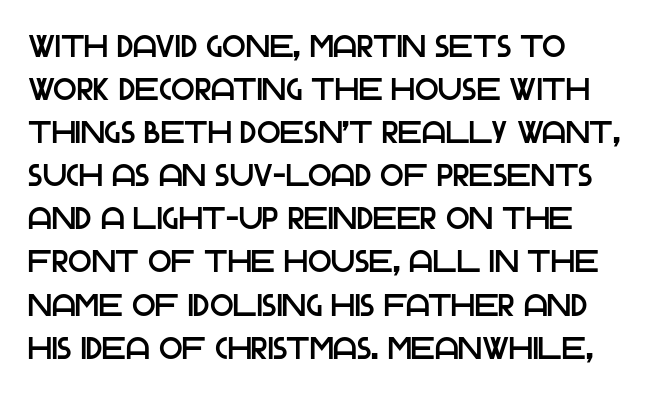
Reading down the block, your eye returns to a fixed left position each line. Normally led — the rows are evenly, conventionally spaced. Proportional: the letters do not fall into vertical columns. Nobody drew a line under any word here.
